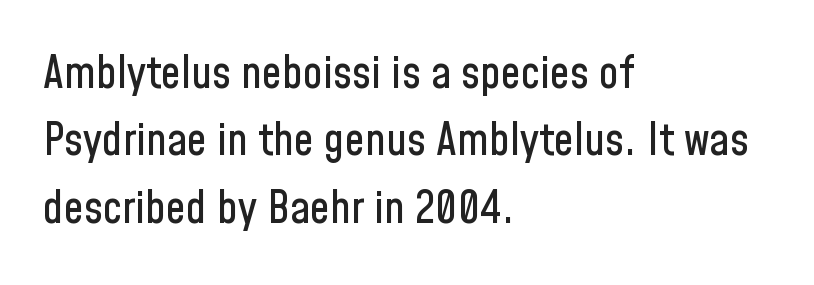
Q: Is the text italic (slanted)? A: No, it is upright.
Q: Is the typeface a serif or a sans-serif typeface? A: Sans-serif.
Q: Is the text underlined? A: No.
Q: How is the paragraph aligned? A: Left-aligned.
Q: Is the spacing between letters normal or unusually wide? A: Normal.
Q: Is the spacing between lines tight, normal or loose? A: Normal.
Q: Width (condensed, normal, or wide)? A: Condensed.
Q: Stroke contrast? A: Low.
Q: x-height? A: Medium.
Q: Monospaced? A: No.
